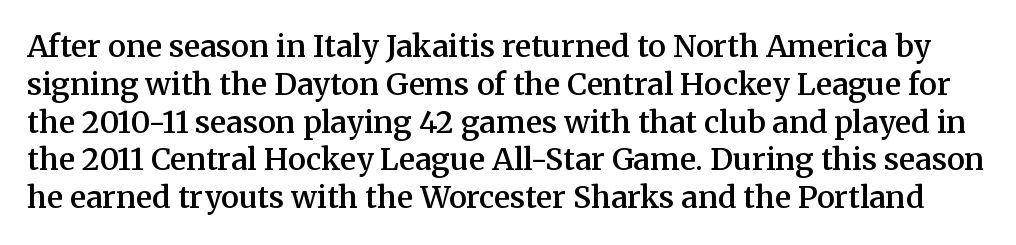
Q: Is the text bold? A: Semi-bold.
Q: Is the text italic (slanted)? A: No, it is upright.
Q: Is the typeface a serif or a sans-serif typeface? A: Serif.
Q: Is the text underlined? A: No.
Q: Is the spacing between letters normal or unusually wide? A: Normal.
Q: Is the spacing between lines tight, normal or loose? A: Normal.
Q: Width (condensed, normal, or wide)? A: Normal.
Q: Stroke contrast? A: Medium.
Q: x-height? A: Medium.
Q: Monospaced? A: No.
